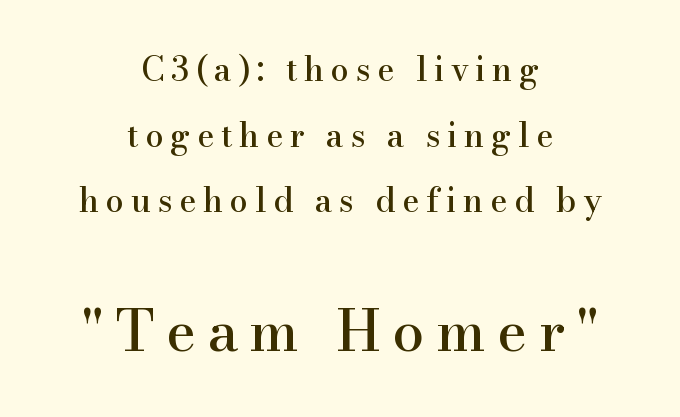
{"serif": "yes", "italic": "no", "width": "normal", "stroke_contrast": "high", "x_height": "small", "monospaced": "no", "underline": "no", "align": "center", "line_spacing": "loose", "line_spacing_ratio": 1.99, "letter_spacing": "wide", "letter_spacing_em": 0.2, "larger_block": "second", "size_ratio": 1.73, "glyph_px": 57}
